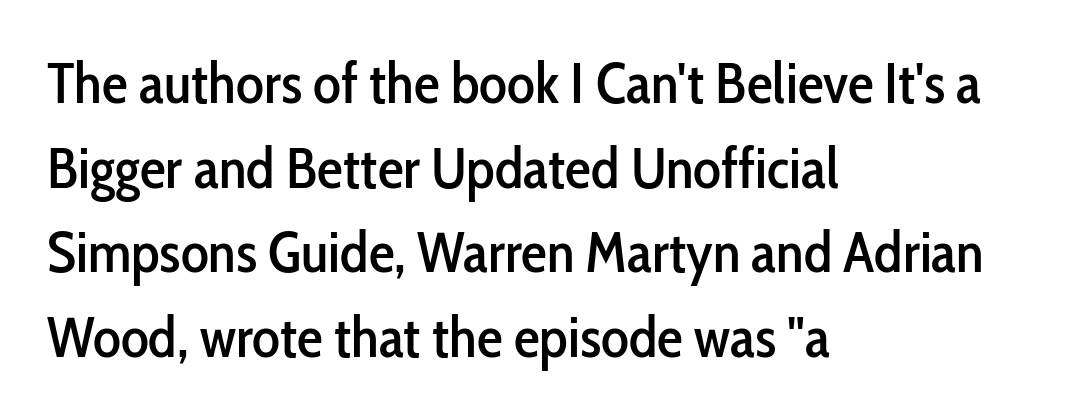
The image shows 58 px condensed sans-serif type, upright; set left-aligned, normal line spacing (1.46x), normal letter spacing, not underlined; low stroke contrast and a medium x-height.
